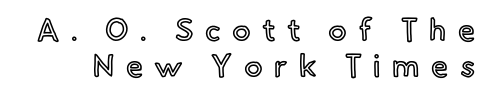
Q: Is the text italic (slanted)? A: No, it is upright.
Q: Is the text underlined? A: No.
Q: Is the spacing between letters normal or unusually wide? A: Unusually wide.
Q: Width (condensed, normal, or wide)? A: Normal.
Q: x-height? A: Small.
Q: Monospaced? A: No.
